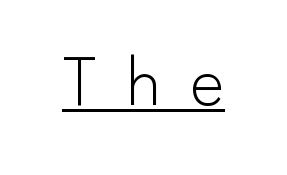
Rendered with straight, roman letterforms. The passage shown is underscored from start to finish. Character widths vary here, with narrow letters taking less room than wide ones. These lines have a slow, spaced-out rhythm from letter to letter.
